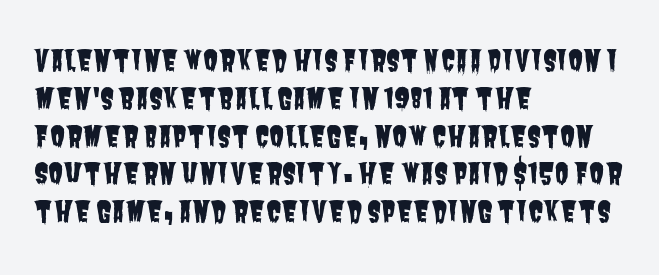
The image shows 28 px condensed sans-serif type; set left-aligned, normal line spacing (1.35x), normal letter spacing, not underlined; low stroke contrast and a large x-height.
